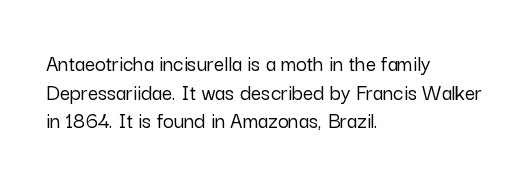
The image shows 23 px text type, upright; set left-aligned, normal line spacing (1.25x), normal letter spacing, not underlined.
